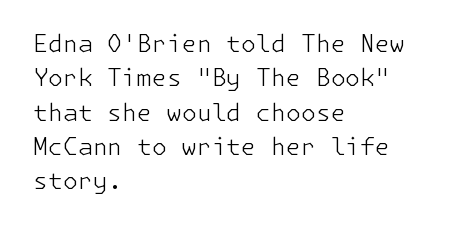
{"italic": "no", "bold": "no", "underline": "no", "align": "left", "line_spacing": "normal", "line_spacing_ratio": 1.43, "letter_spacing": "normal", "letter_spacing_em": 0.0, "glyph_px": 24}
